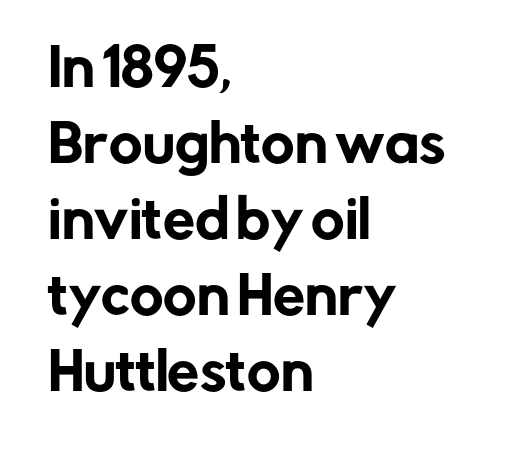
The image shows 51 px sans-serif type, upright; set left-aligned, normal line spacing (1.49x), normal letter spacing, not underlined; low stroke contrast and a medium x-height.
